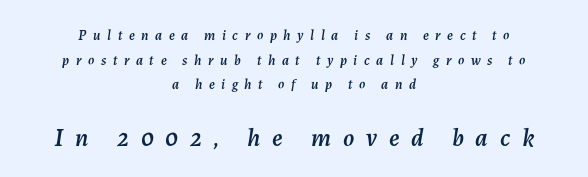
{"italic": "yes", "lean": "right", "slant_degrees": 7, "underline": "no", "align": "center", "line_spacing_ratio": 1.76, "letter_spacing": "wide", "letter_spacing_em": 0.47, "larger_block": "second", "size_ratio": 1.79, "glyph_px": 25}
